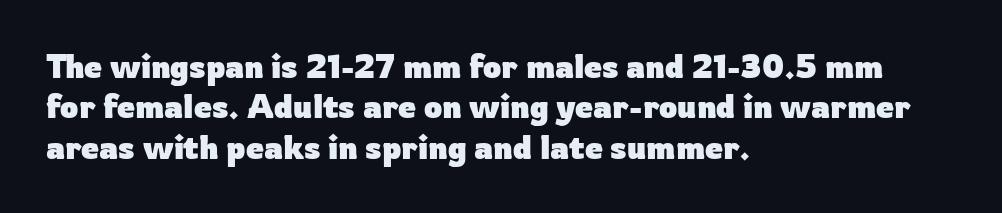
The image shows 32 px heavy sans-serif type, upright; set left-aligned, normal line spacing (1.26x), normal letter spacing, not underlined; low stroke contrast and a medium x-height.
